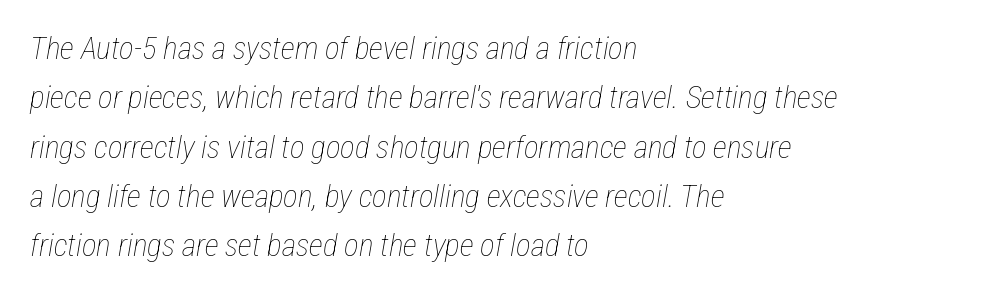
{"italic": "yes", "lean": "right", "slant_degrees": 12, "bold": "no", "weight": "thin", "width": "condensed", "stroke_contrast": "low", "x_height": "medium", "monospaced": "no", "underline": "no", "align": "left", "line_spacing": "normal", "line_spacing_ratio": 1.59, "letter_spacing": "normal", "letter_spacing_em": 0.0, "glyph_px": 31}
